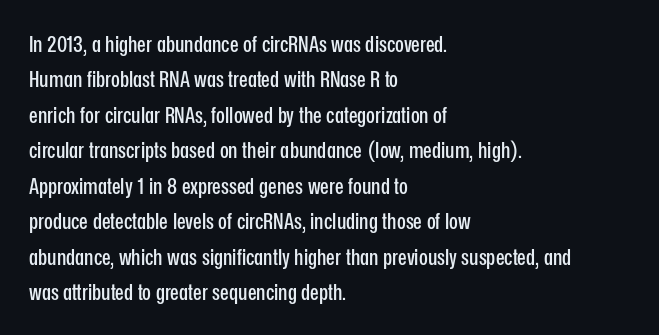
Nope, not italic — everything's standing straight. Words appear dense and cohesive because spacing is normal. The baseline area is clear. These lines sit exactly where default settings would place them. The compositor pushed each line to the left boundary.
